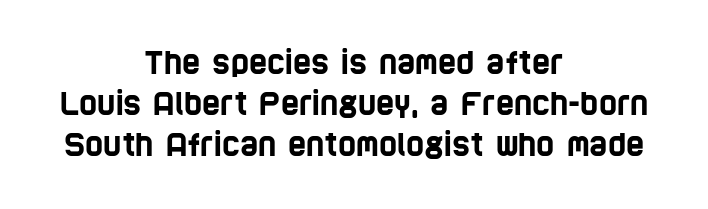
The image shows 31 px condensed sans-serif type; set centered, normal line spacing (1.33x), normal letter spacing, not underlined; low stroke contrast and a large x-height.
